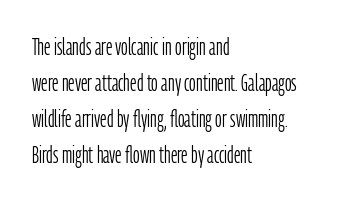
{"italic": "no", "bold": "no", "underline": "no", "align": "left", "line_spacing": "normal", "line_spacing_ratio": 1.56, "letter_spacing": "normal", "letter_spacing_em": 0.0, "glyph_px": 23}
